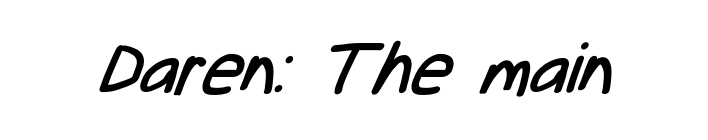
The image shows 70 px regular-weight, condensed sans-serif type; set normal letter spacing, not underlined; low stroke contrast and a medium x-height.
